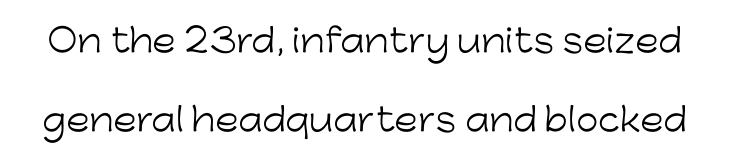
Q: Is the text bold? A: No.
Q: Is the text italic (slanted)? A: No, it is upright.
Q: Is the typeface a serif or a sans-serif typeface? A: Sans-serif.
Q: Is the text underlined? A: No.
Q: Is the spacing between letters normal or unusually wide? A: Normal.
Q: Is the spacing between lines tight, normal or loose? A: Loose.
Q: Width (condensed, normal, or wide)? A: Normal.
Q: Stroke contrast? A: Low.
Q: x-height? A: Medium.
Q: Monospaced? A: No.
